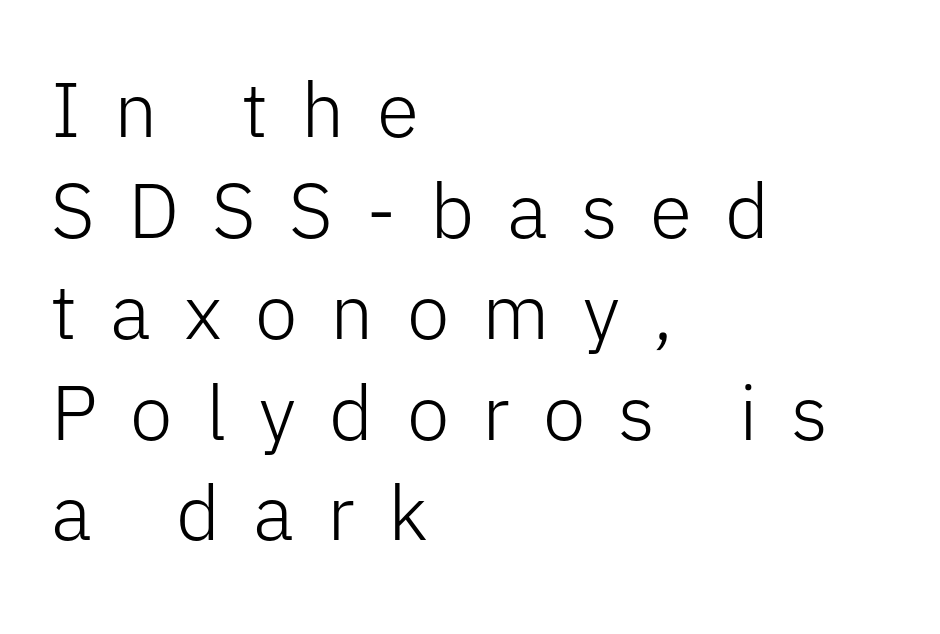
The image shows 77 px light sans-serif type, upright; set left-aligned, normal line spacing (1.31x), unusually wide letter spacing (+0.43 em), not underlined; low stroke contrast and a medium x-height.
